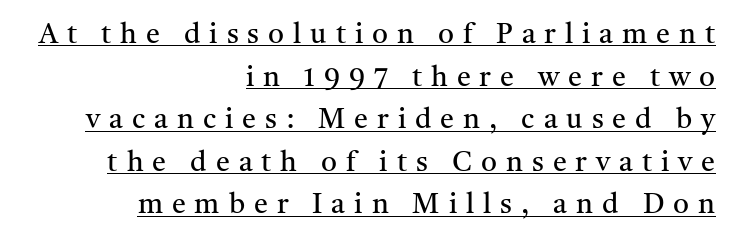
Q: Is the text bold? A: No.
Q: Is the text italic (slanted)? A: No, it is upright.
Q: Is the typeface a serif or a sans-serif typeface? A: Serif.
Q: Is the text underlined? A: Yes.
Q: How is the paragraph aligned? A: Right-aligned.
Q: Is the spacing between letters normal or unusually wide? A: Unusually wide.
Q: Is the spacing between lines tight, normal or loose? A: Normal.
Q: Width (condensed, normal, or wide)? A: Normal.
Q: Stroke contrast? A: Medium.
Q: x-height? A: Medium.
Q: Monospaced? A: No.
